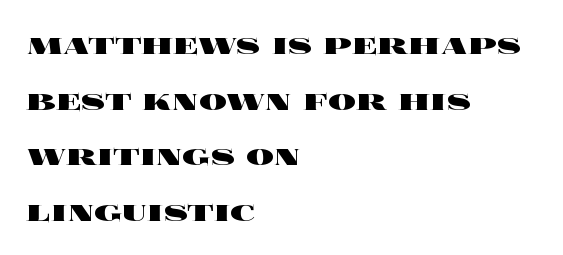
Q: Is the text bold? A: Yes.
Q: Is the text italic (slanted)? A: No, it is upright.
Q: Is the text underlined? A: No.
Q: How is the paragraph aligned? A: Left-aligned.
Q: Is the spacing between letters normal or unusually wide? A: Normal.
Q: Is the spacing between lines tight, normal or loose? A: Normal.
Q: Width (condensed, normal, or wide)? A: Wide.
Q: x-height? A: Large.
Q: Monospaced? A: No.
